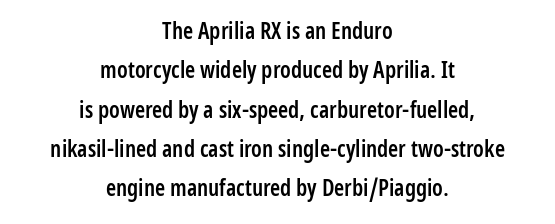
The image shows 23 px text type, upright; set centered, line spacing 1.71x, normal letter spacing, not underlined.
